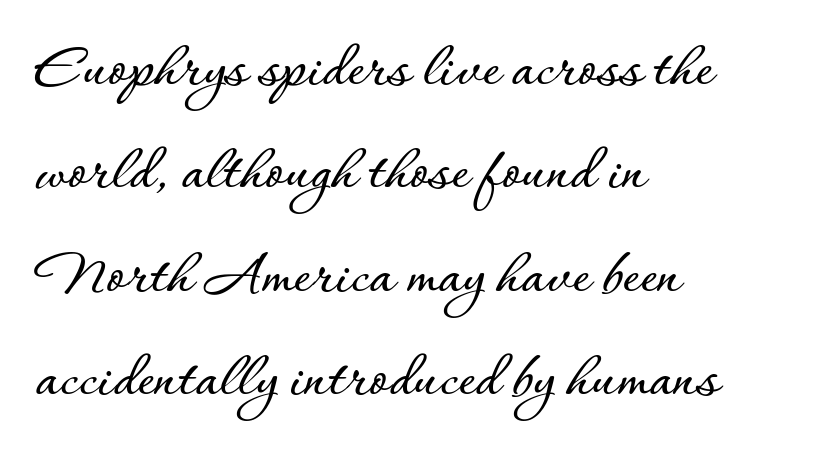
Varying glyph widths throughout — classic text-font behaviour. The lines are quadded left. Tracking here is standard; glyphs follow each other at the usual distance.
